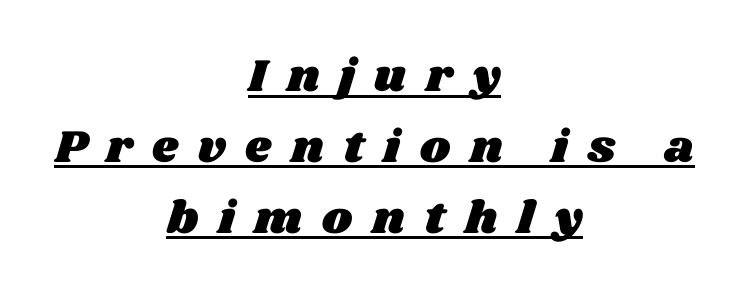
{"width": "wide", "stroke_contrast": "medium", "x_height": "large", "monospaced": "no", "underline": "yes", "align": "center", "line_spacing": "normal", "line_spacing_ratio": 1.54, "letter_spacing": "wide", "letter_spacing_em": 0.43, "glyph_px": 46}
